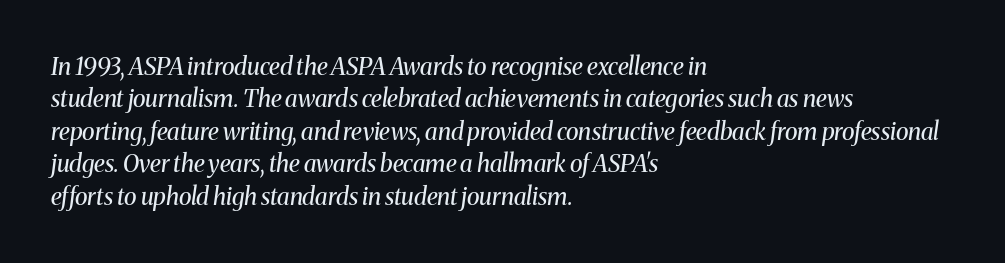
Q: Is the text bold? A: No.
Q: Is the text italic (slanted)? A: Yes, it leans right by about 8 degrees.
Q: Is the text underlined? A: No.
Q: How is the paragraph aligned? A: Left-aligned.
Q: Is the spacing between letters normal or unusually wide? A: Normal.
Q: Is the spacing between lines tight, normal or loose? A: Normal.
